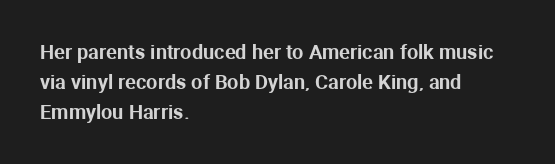
{"italic": "no", "underline": "no", "align": "left", "line_spacing": "normal", "line_spacing_ratio": 1.49, "letter_spacing": "normal", "letter_spacing_em": 0.0, "glyph_px": 20}
